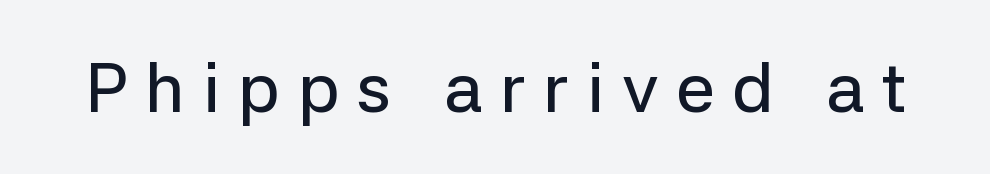
{"serif": "no", "italic": "no", "width": "normal", "stroke_contrast": "low", "x_height": "medium", "monospaced": "no", "underline": "no", "letter_spacing": "wide", "letter_spacing_em": 0.25, "glyph_px": 70}
